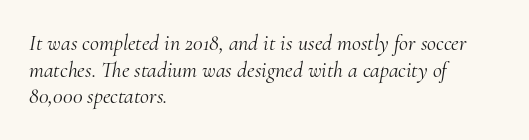
Q: Is the text bold? A: No.
Q: Is the text italic (slanted)? A: Yes, it leans right by about 10 degrees.
Q: Is the text underlined? A: No.
Q: How is the paragraph aligned? A: Left-aligned.
Q: Is the spacing between letters normal or unusually wide? A: Normal.
